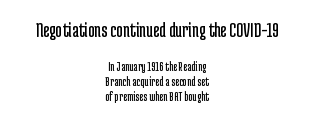
The image shows 22 px text type, upright; set centered, tight line spacing (1.07x), normal letter spacing, not underlined; the first (top) block is 1.57x larger.
